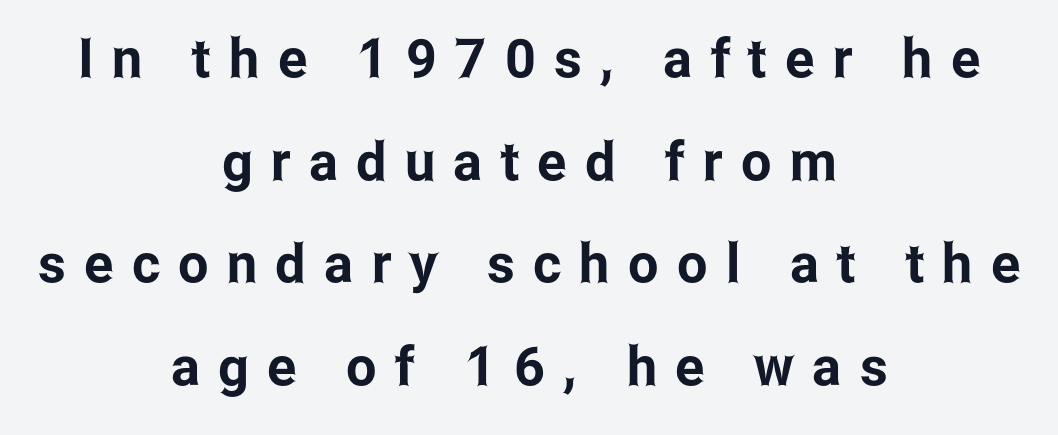
Q: Is the text italic (slanted)? A: No, it is upright.
Q: Is the typeface a serif or a sans-serif typeface? A: Sans-serif.
Q: Is the text underlined? A: No.
Q: How is the paragraph aligned? A: Centered.
Q: Is the spacing between letters normal or unusually wide? A: Unusually wide.
Q: Is the spacing between lines tight, normal or loose? A: Loose.
Q: Width (condensed, normal, or wide)? A: Condensed.
Q: Stroke contrast? A: Low.
Q: x-height? A: Medium.
Q: Monospaced? A: No.
